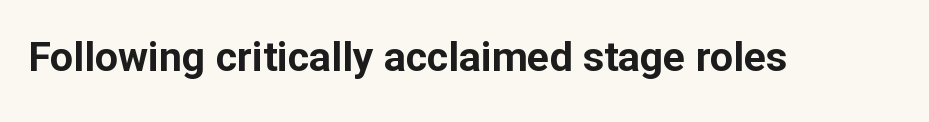
The lettering holds an erect, upright posture throughout. In terms of weight, the rendering is a true, heavy bold. Beneath every word, the page is bare. The type family on display is of the sans-serif kind. Does extra space separate the letters? No, they use regular spacing. Each letter keeps its own natural width here, so spacing adapts to shape.
